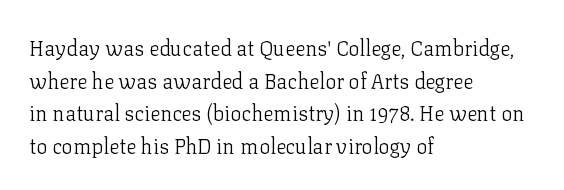
The axis of the letterforms is exactly vertical. Here the glyphs are tracked normally, forming tight word shapes. Descenders hang freely into open space. Line beginnings align vertically; line endings do not. The rows are spaced the way most documents space them.
